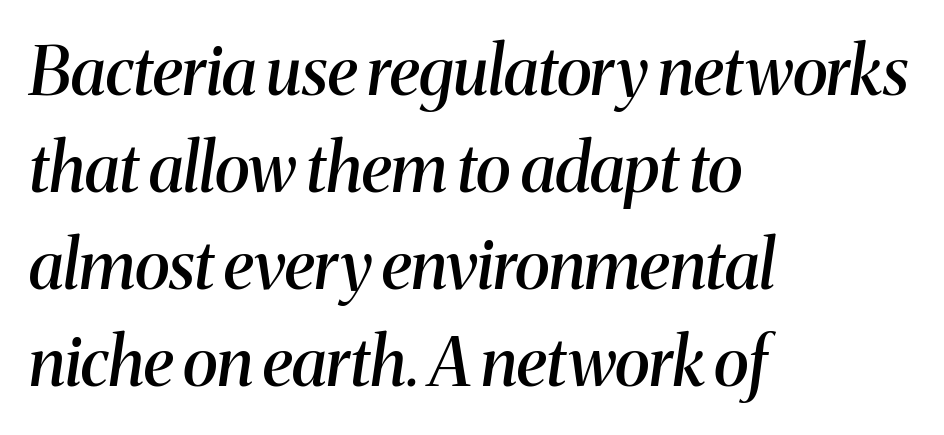
Which margin do the lines hug? The left one — the right edge is uneven. Rows of type keep a routine distance in the vertical direction. Serif or sans? Serif — the stroke terminals have little feet. The typography opts for an oblique posture over an upright one. Think of a printed novel: that variable character pitch is what you see here.
